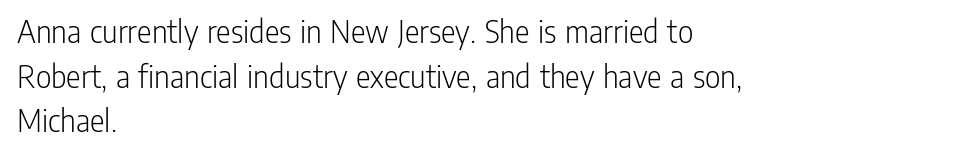
Q: Is the text bold? A: No.
Q: Is the text italic (slanted)? A: No, it is upright.
Q: Is the typeface a serif or a sans-serif typeface? A: Sans-serif.
Q: Is the text underlined? A: No.
Q: How is the paragraph aligned? A: Left-aligned.
Q: Is the spacing between letters normal or unusually wide? A: Normal.
Q: Is the spacing between lines tight, normal or loose? A: Normal.
Q: Width (condensed, normal, or wide)? A: Condensed.
Q: Stroke contrast? A: Low.
Q: x-height? A: Medium.
Q: Monospaced? A: No.
